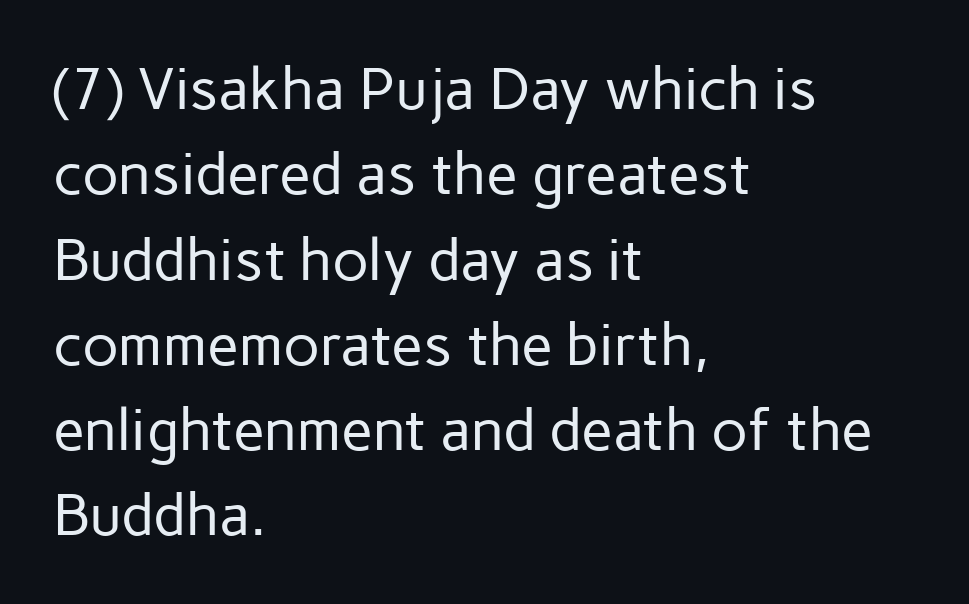
The image shows 58 px regular-weight sans-serif type, upright; set left-aligned, normal line spacing (1.47x), normal letter spacing, not underlined; low stroke contrast and a medium x-height.
